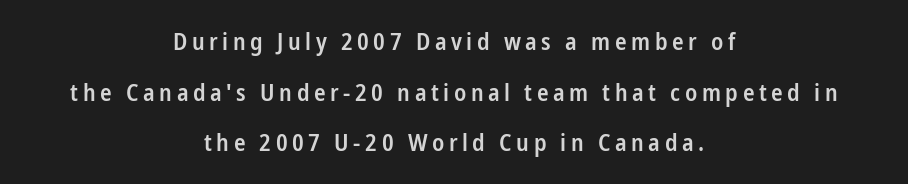
Q: Is the text bold? A: Semi-bold.
Q: Is the text italic (slanted)? A: No, it is upright.
Q: Is the text underlined? A: No.
Q: How is the paragraph aligned? A: Centered.
Q: Is the spacing between lines tight, normal or loose? A: Loose.
